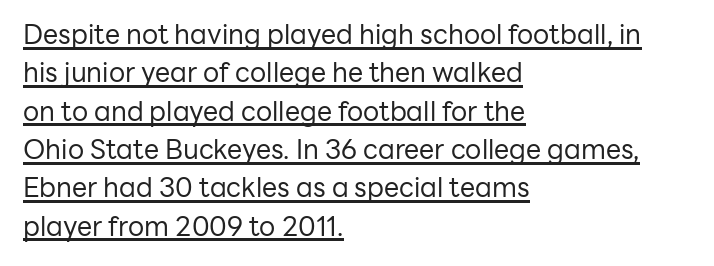
Q: Is the text bold? A: No.
Q: Is the text italic (slanted)? A: No, it is upright.
Q: Is the text underlined? A: Yes.
Q: How is the paragraph aligned? A: Left-aligned.
Q: Is the spacing between letters normal or unusually wide? A: Normal.
Q: Is the spacing between lines tight, normal or loose? A: Normal.
